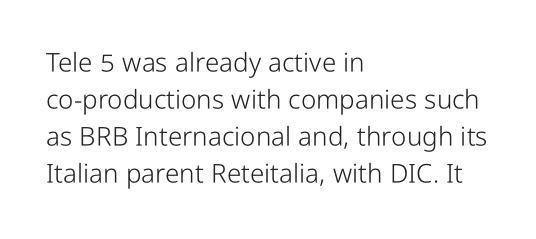
Q: Is the text bold? A: No.
Q: Is the text italic (slanted)? A: No, it is upright.
Q: Is the text underlined? A: No.
Q: How is the paragraph aligned? A: Left-aligned.
Q: Is the spacing between letters normal or unusually wide? A: Normal.
Q: Is the spacing between lines tight, normal or loose? A: Normal.
